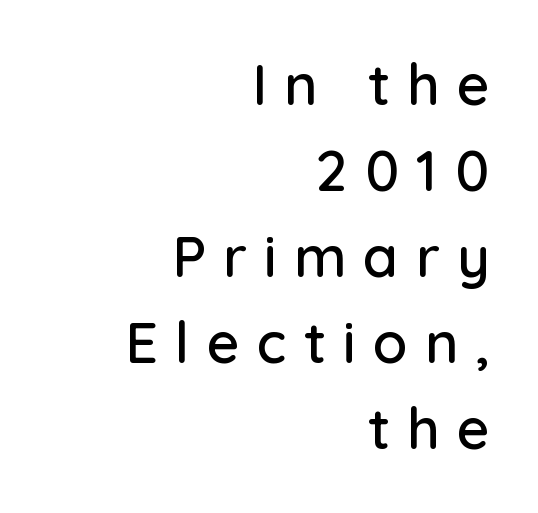
Q: Is the text italic (slanted)? A: No, it is upright.
Q: Is the typeface a serif or a sans-serif typeface? A: Sans-serif.
Q: Is the text underlined? A: No.
Q: How is the paragraph aligned? A: Right-aligned.
Q: Is the spacing between letters normal or unusually wide? A: Unusually wide.
Q: Is the spacing between lines tight, normal or loose? A: Normal.
Q: Width (condensed, normal, or wide)? A: Normal.
Q: Stroke contrast? A: Low.
Q: x-height? A: Medium.
Q: Monospaced? A: No.
